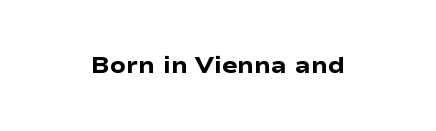
Q: Is the text bold? A: Yes.
Q: Is the text italic (slanted)? A: No, it is upright.
Q: Is the text underlined? A: No.
Q: Is the spacing between letters normal or unusually wide? A: Normal.
